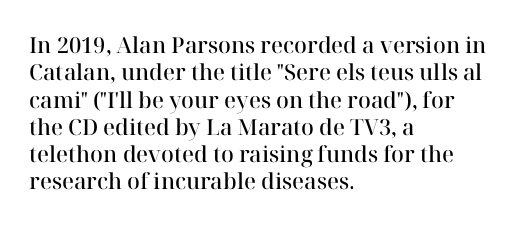
{"italic": "no", "bold": "semi", "underline": "no", "align": "left", "line_spacing_ratio": 1.24, "letter_spacing": "normal", "letter_spacing_em": 0.0, "glyph_px": 22}
